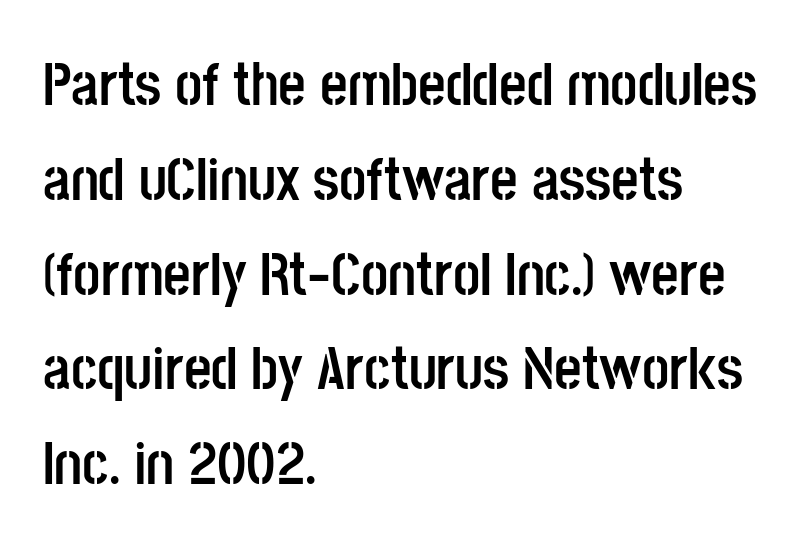
{"serif": "no", "italic": "no", "bold": "yes", "weight": "semibold", "width": "condensed", "stroke_contrast": "low", "x_height": "large", "monospaced": "no", "underline": "no", "align": "left", "line_spacing": "normal", "line_spacing_ratio": 1.58, "letter_spacing": "normal", "letter_spacing_em": 0.0, "glyph_px": 60}
